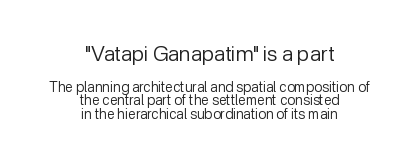
The image shows 21 px text type, upright; set centered, tight line spacing (0.96x), normal letter spacing, not underlined; the first (top) block is 1.5x larger.
